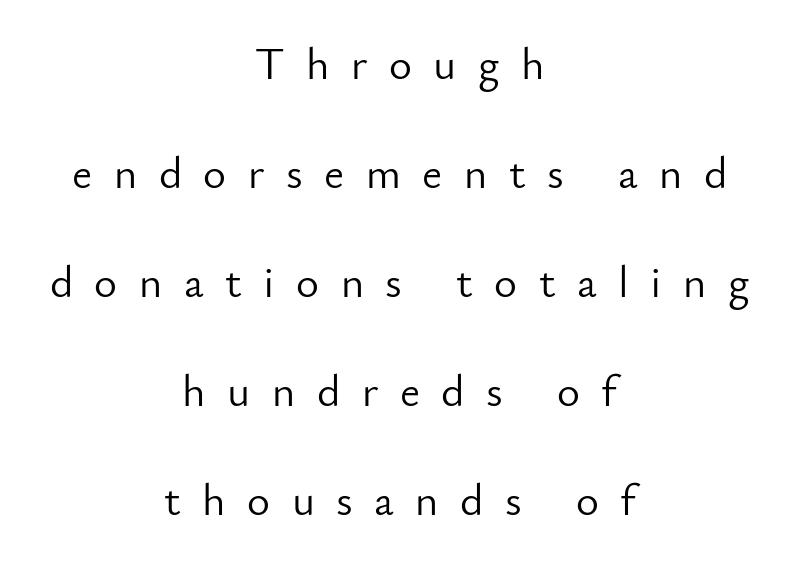
Q: Is the text bold? A: No.
Q: Is the text italic (slanted)? A: No, it is upright.
Q: Is the typeface a serif or a sans-serif typeface? A: Sans-serif.
Q: Is the text underlined? A: No.
Q: How is the paragraph aligned? A: Centered.
Q: Is the spacing between letters normal or unusually wide? A: Unusually wide.
Q: Is the spacing between lines tight, normal or loose? A: Loose.
Q: Width (condensed, normal, or wide)? A: Normal.
Q: Stroke contrast? A: Low.
Q: x-height? A: Small.
Q: Monospaced? A: No.
